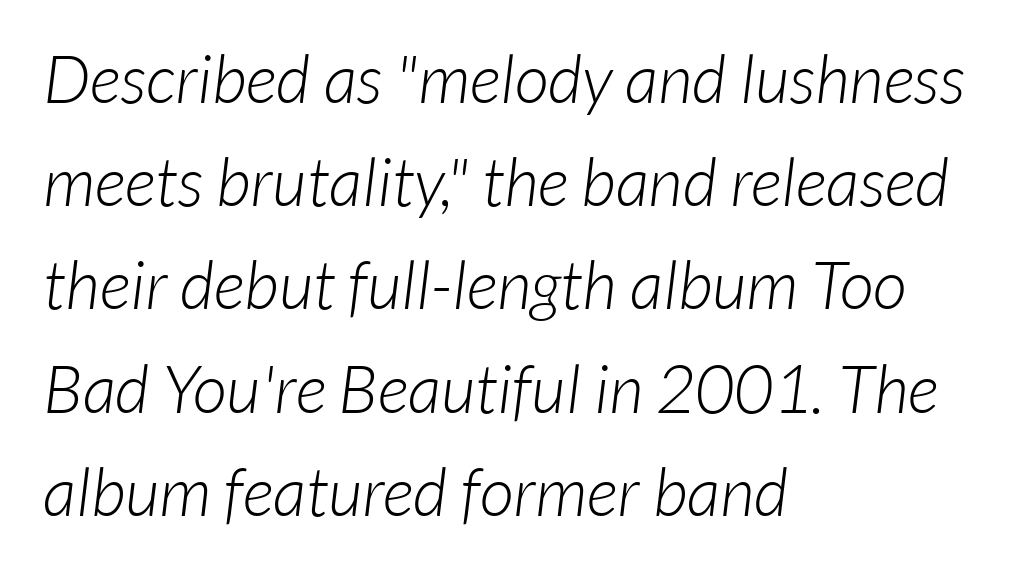
{"serif": "no", "bold": "no", "weight": "light", "width": "normal", "stroke_contrast": "low", "x_height": "medium", "monospaced": "no", "underline": "no", "align": "left", "line_spacing": "normal", "line_spacing_ratio": 1.54, "letter_spacing": "normal", "letter_spacing_em": 0.0, "glyph_px": 67}
